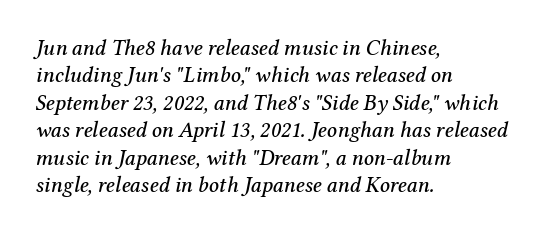
An italicized treatment has been applied to the whole sample. Teacher's note: observe the even left margin — that is flush-left alignment. Rows of type keep a routine distance in the vertical direction. No extra tracking has been applied to these lines.
